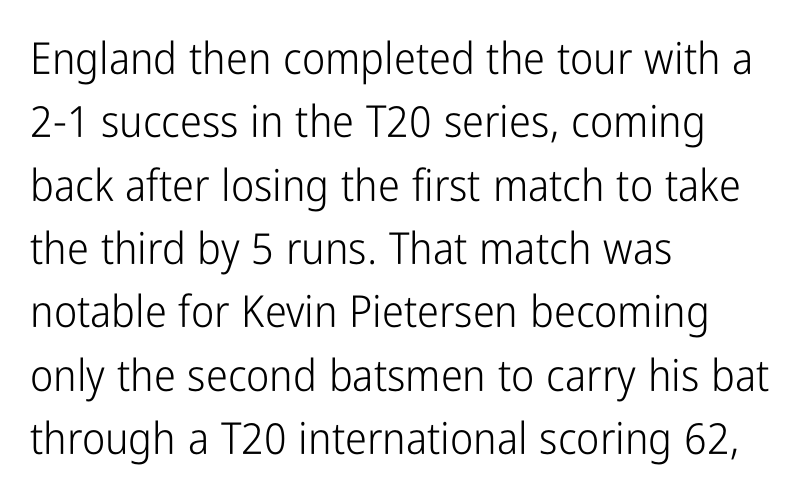
{"serif": "no", "italic": "no", "bold": "no", "weight": "light", "width": "condensed", "stroke_contrast": "low", "x_height": "medium", "monospaced": "no", "underline": "no", "align": "left", "line_spacing": "normal", "line_spacing_ratio": 1.44, "letter_spacing": "normal", "letter_spacing_em": 0.0, "glyph_px": 44}
